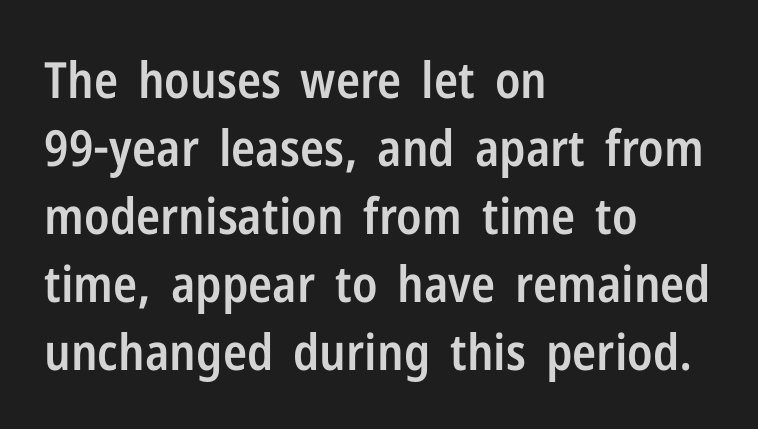
Q: Is the text bold? A: Semi-bold.
Q: Is the text italic (slanted)? A: No, it is upright.
Q: Is the typeface a serif or a sans-serif typeface? A: Sans-serif.
Q: Is the text underlined? A: No.
Q: How is the paragraph aligned? A: Left-aligned.
Q: Is the spacing between letters normal or unusually wide? A: Normal.
Q: Is the spacing between lines tight, normal or loose? A: Normal.
Q: Width (condensed, normal, or wide)? A: Condensed.
Q: Stroke contrast? A: Low.
Q: x-height? A: Medium.
Q: Monospaced? A: No.
